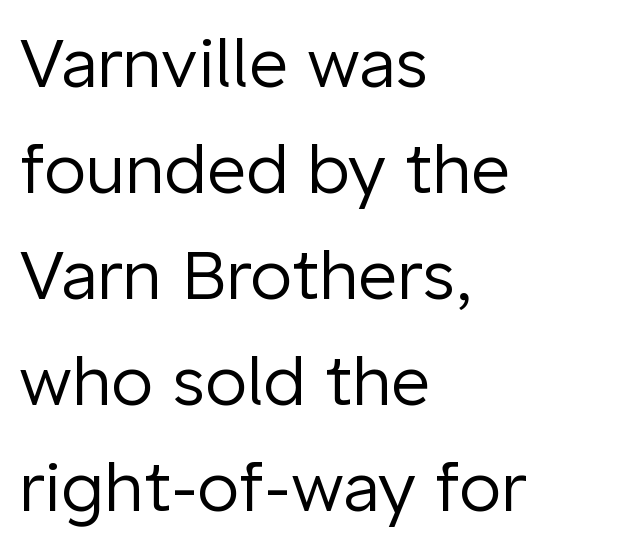
The tracking reads as untouched default to a designer's eye. Do the characters align in a grid? No, the font is proportional. Notice how the stems are strictly vertical — no italics here. Ink coverage per letter is moderate at most.
